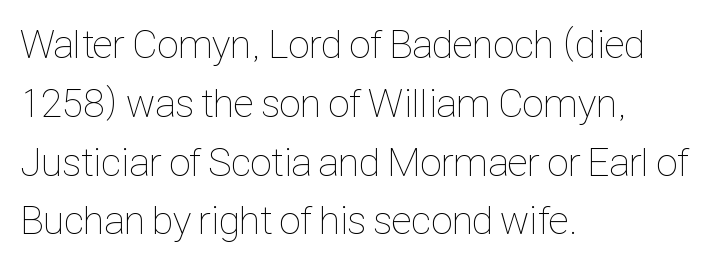
The passage shown is typed in a proportional face where columns would drift. Where is the straight margin? On the left. Glance below the letters and you will spot only blank space. Notice how descenders clear the ascenders below comfortably — that's standard leading.
